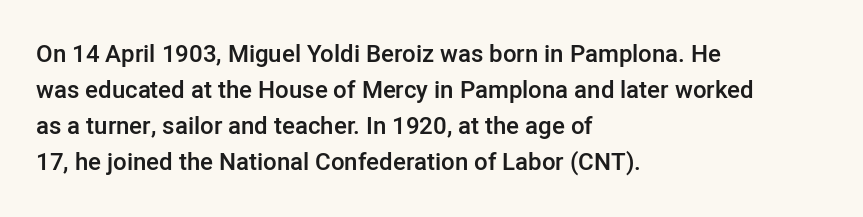
The type is set solid horizontally, with unmodified tracking. The space beneath each line is pristine and unruled. The passage shown stacks its lines at a standard gap. Visually the block forms a straight wall on the left and a jagged coastline on the right. The characters look somewhat weighty, a semibold short of true bold.
